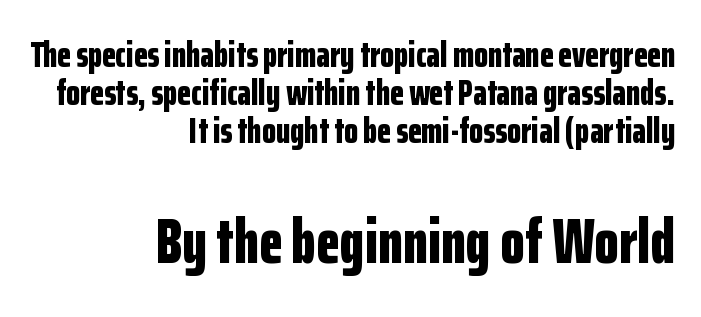
Q: Is the text bold? A: Yes.
Q: Is the text italic (slanted)? A: No, it is upright.
Q: Is the typeface a serif or a sans-serif typeface? A: Sans-serif.
Q: Is the text underlined? A: No.
Q: How is the paragraph aligned? A: Right-aligned.
Q: Is the spacing between letters normal or unusually wide? A: Normal.
Q: Is the spacing between lines tight, normal or loose? A: Tight.
Q: Which block of text is set in a larger size, the first (top) or the second (bottom)? A: The second (bottom) one.
Q: Width (condensed, normal, or wide)? A: Condensed.
Q: Stroke contrast? A: Low.
Q: x-height? A: Medium.
Q: Monospaced? A: No.
